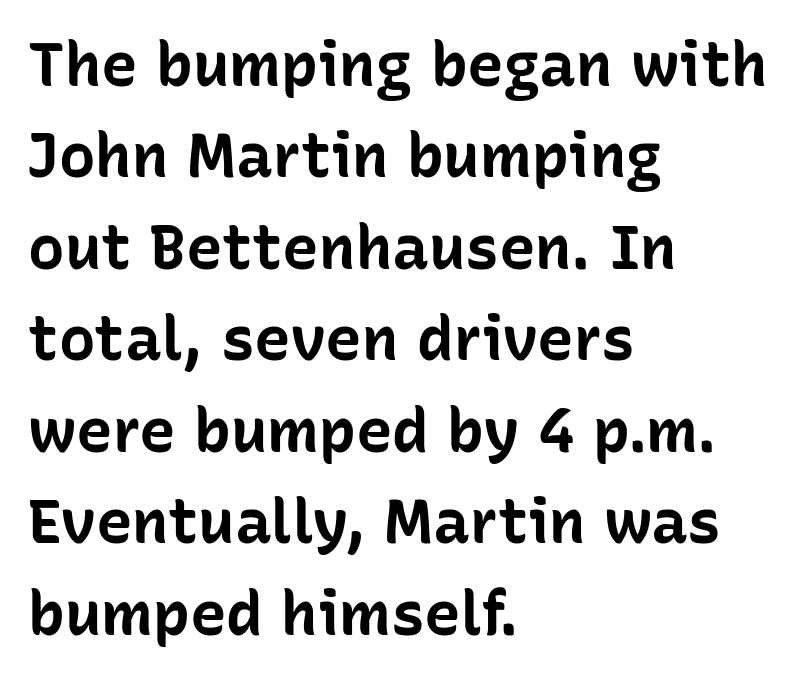
{"serif": "no", "italic": "no", "bold": "yes", "weight": "bold", "width": "normal", "stroke_contrast": "low", "x_height": "medium", "monospaced": "no", "underline": "no", "align": "left", "line_spacing": "normal", "line_spacing_ratio": 1.5, "letter_spacing": "normal", "letter_spacing_em": 0.0, "glyph_px": 61}
